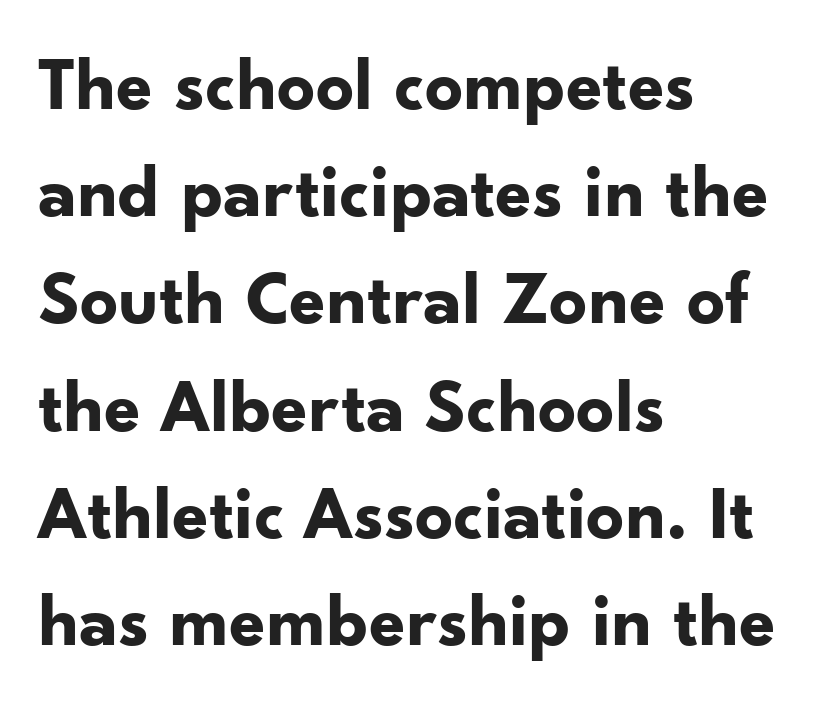
The image shows 75 px bold sans-serif type, upright; set left-aligned, normal line spacing (1.43x), normal letter spacing, not underlined; low stroke contrast and a small x-height.
